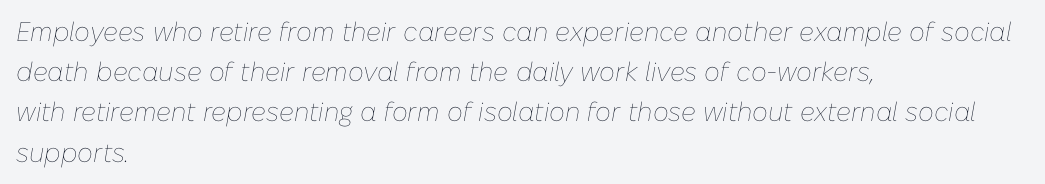
Layout note: lines flush left. Is the type heavy? It reads as light-to-regular instead. The glyphs are unaccompanied by any horizontal stroke below them. Nobody touched the tracking dial on this one. Observe the lean: these are italic letterforms. Students, observe: this is what conventionally led text looks like.
